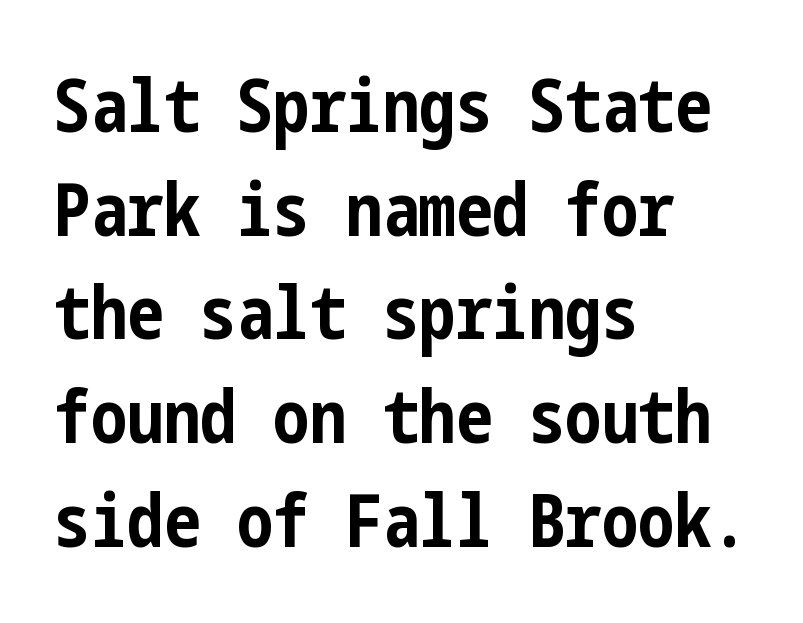
Q: Is the text bold? A: Yes.
Q: Is the text italic (slanted)? A: No, it is upright.
Q: Is the typeface a serif or a sans-serif typeface? A: Sans-serif.
Q: Is the text underlined? A: No.
Q: How is the paragraph aligned? A: Left-aligned.
Q: Is the spacing between letters normal or unusually wide? A: Normal.
Q: Is the spacing between lines tight, normal or loose? A: Normal.
Q: Width (condensed, normal, or wide)? A: Condensed.
Q: Stroke contrast? A: Low.
Q: x-height? A: Medium.
